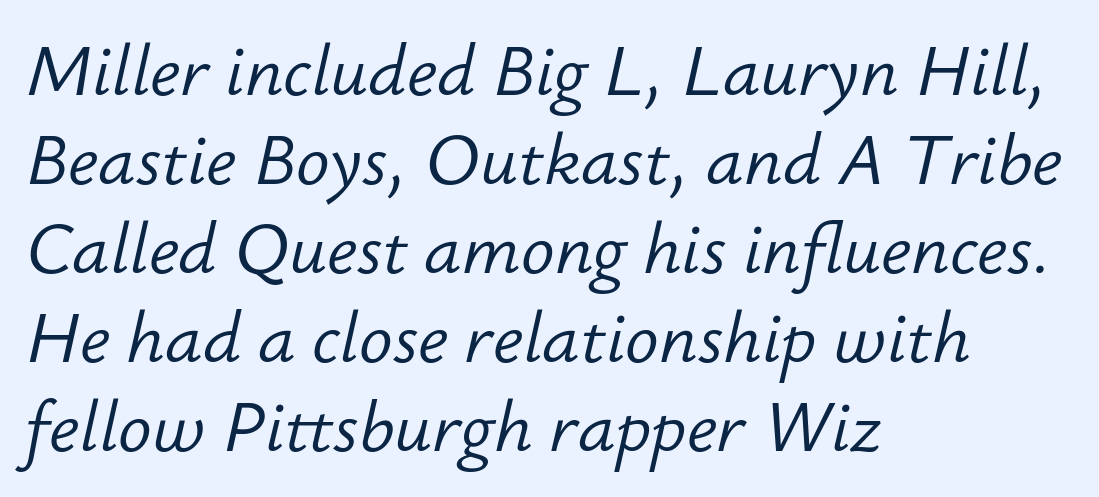
Each letter keeps its own natural width here, so spacing adapts to shape. Tall strokes in this sample are angled rather than plumb. Leading matches the norm, producing a regular column. Letter spacing: default. Weight: in the light-to-regular range.
